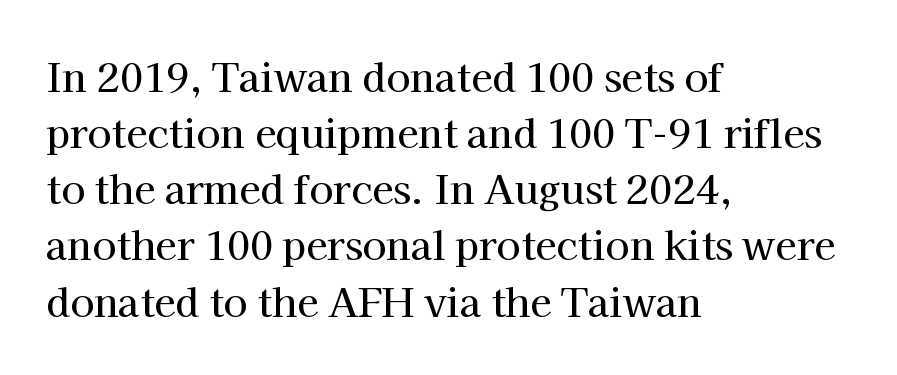
Q: Is the text italic (slanted)? A: No, it is upright.
Q: Is the typeface a serif or a sans-serif typeface? A: Serif.
Q: Is the text underlined? A: No.
Q: How is the paragraph aligned? A: Left-aligned.
Q: Is the spacing between letters normal or unusually wide? A: Normal.
Q: Is the spacing between lines tight, normal or loose? A: Normal.
Q: Width (condensed, normal, or wide)? A: Normal.
Q: Stroke contrast? A: High.
Q: x-height? A: Medium.
Q: Monospaced? A: No.
